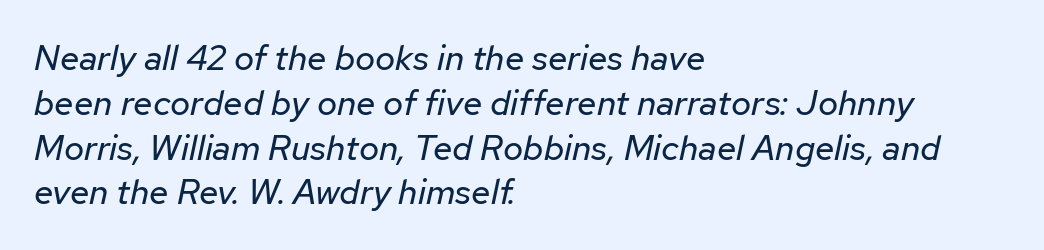
The image shows 35 px regular-weight type, italic (leaning right); set left-aligned, normal line spacing (1.28x), normal letter spacing, not underlined; low stroke contrast and a medium x-height.
